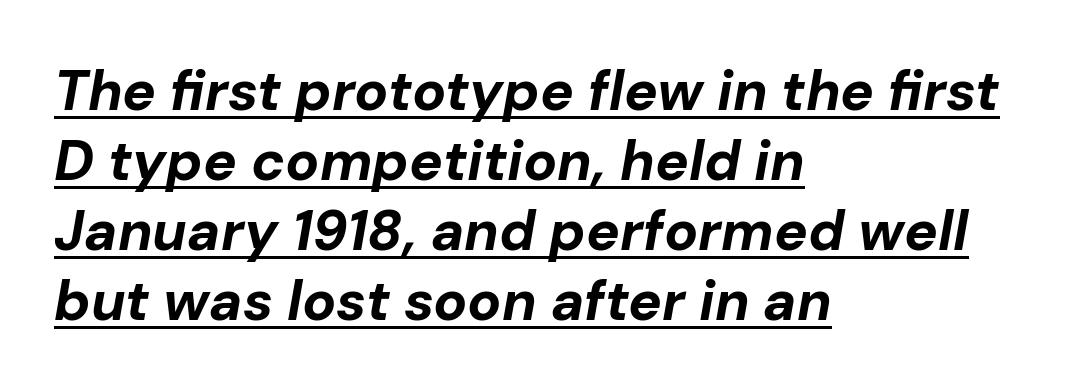
The image shows 56 px bold type, italic (leaning right); set left-aligned, normal line spacing (1.25x), normal letter spacing, underlined; low stroke contrast and a medium x-height.
